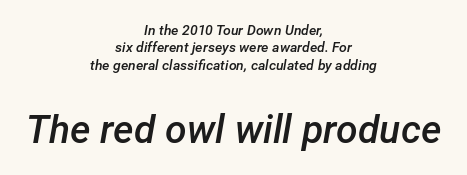
Compared with a flush-left layout, this one balances lines on the center instead. Compared with typical body copy, the letter spacing here is the same. Each letter keeps its own natural width here, so spacing adapts to shape. Visually, the bottom section dominates because its glyphs are scaled up. Emphasis by weight is partial: semibold. The glyphs are unaccompanied by any horizontal stroke below them.
